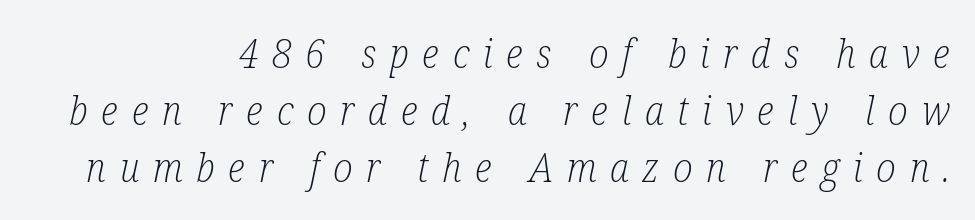
Each row of text sits above clean, open space. You can tell it's italic because the verticals aren't actually vertical. These lines are rendered in a variable-pitch font. Bold? No — there's no thickening of the strokes. The tracking reads as deliberately expanded to a designer's eye. Leading: standard.
